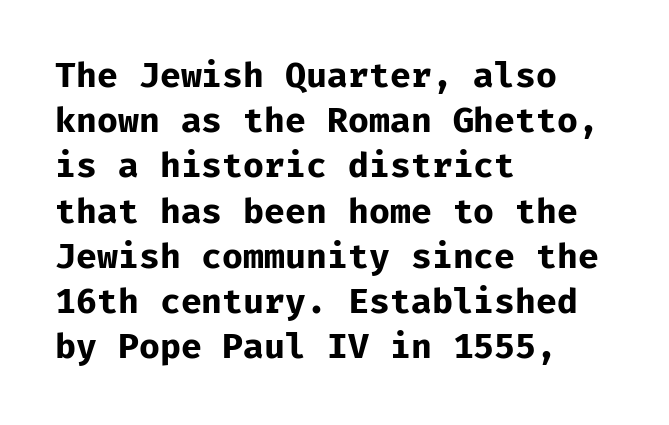
{"serif": "no", "italic": "no", "bold": "yes", "weight": "bold", "width": "normal", "stroke_contrast": "low", "x_height": "medium", "monospaced": "yes", "underline": "no", "align": "left", "line_spacing": "normal", "line_spacing_ratio": 1.33, "letter_spacing": "normal", "letter_spacing_em": 0.0, "glyph_px": 34}
